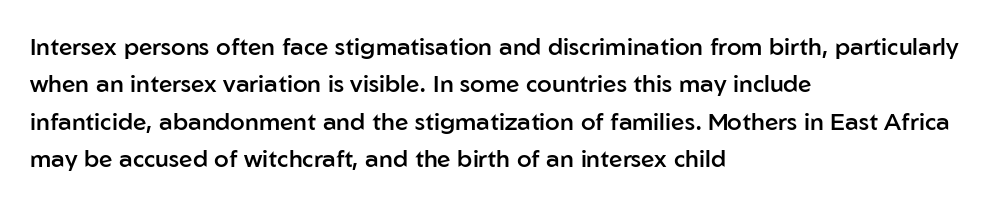
Q: Is the text bold? A: Semi-bold.
Q: Is the text italic (slanted)? A: No, it is upright.
Q: Is the text underlined? A: No.
Q: How is the paragraph aligned? A: Left-aligned.
Q: Is the spacing between letters normal or unusually wide? A: Normal.
Q: Is the spacing between lines tight, normal or loose? A: Normal.
